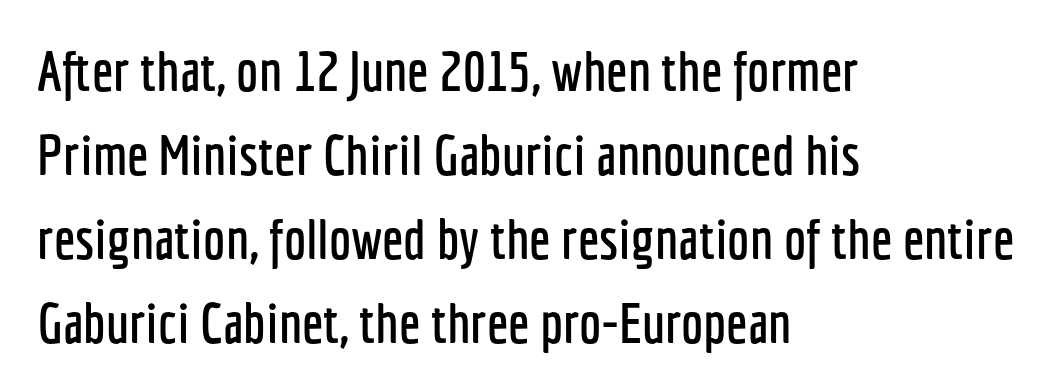
Q: Is the text italic (slanted)? A: No, it is upright.
Q: Is the typeface a serif or a sans-serif typeface? A: Sans-serif.
Q: Is the text underlined? A: No.
Q: How is the paragraph aligned? A: Left-aligned.
Q: Is the spacing between letters normal or unusually wide? A: Normal.
Q: Is the spacing between lines tight, normal or loose? A: Normal.
Q: Width (condensed, normal, or wide)? A: Condensed.
Q: Stroke contrast? A: Low.
Q: x-height? A: Medium.
Q: Monospaced? A: No.
